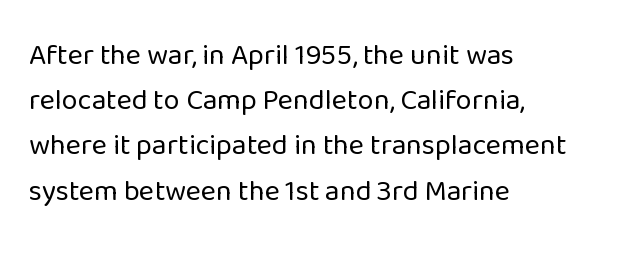
The image shows 29 px regular-weight sans-serif type, upright; set left-aligned, normal line spacing (1.56x), normal letter spacing, not underlined; low stroke contrast and a medium x-height.
